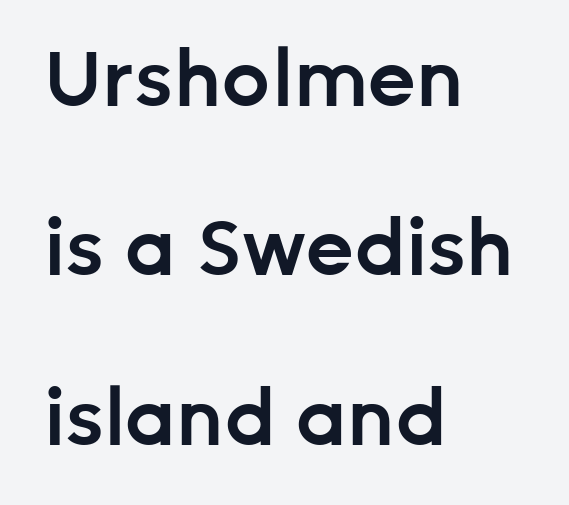
Q: Is the text bold? A: Semi-bold.
Q: Is the text italic (slanted)? A: No, it is upright.
Q: Is the typeface a serif or a sans-serif typeface? A: Sans-serif.
Q: Is the text underlined? A: No.
Q: How is the paragraph aligned? A: Left-aligned.
Q: Is the spacing between letters normal or unusually wide? A: Normal.
Q: Is the spacing between lines tight, normal or loose? A: Loose.
Q: Width (condensed, normal, or wide)? A: Normal.
Q: Stroke contrast? A: Low.
Q: x-height? A: Medium.
Q: Monospaced? A: No.
